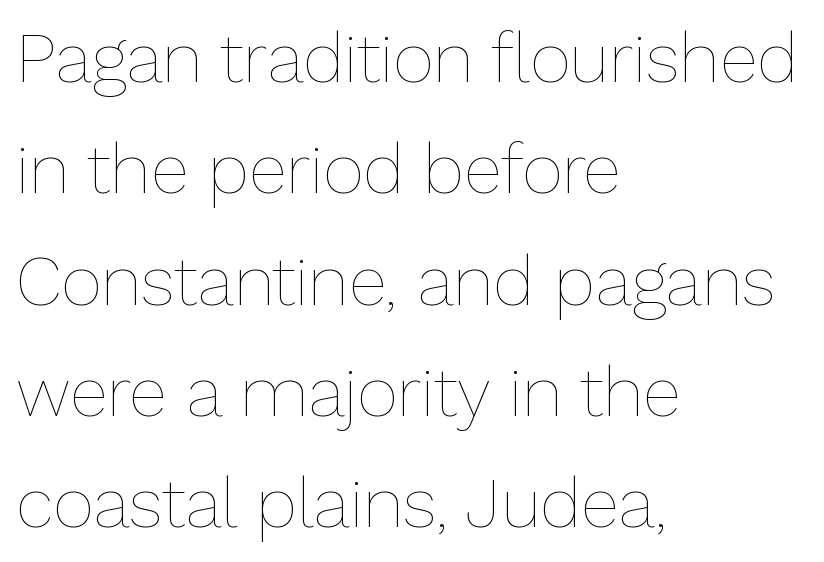
{"italic": "no", "bold": "no", "weight": "thin", "width": "normal", "stroke_contrast": "low", "x_height": "medium", "monospaced": "no", "underline": "no", "align": "left", "line_spacing": "normal", "line_spacing_ratio": 1.59, "letter_spacing": "normal", "letter_spacing_em": 0.0, "glyph_px": 70}
